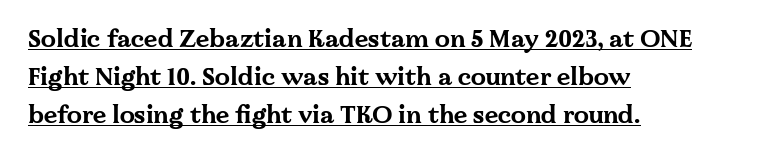
The image shows 24 px bold type, upright; set left-aligned, normal line spacing (1.59x), normal letter spacing, underlined.
